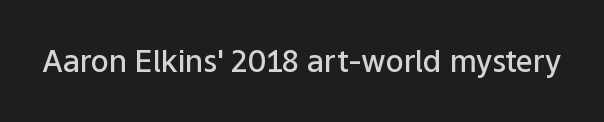
Q: Is the text bold? A: Semi-bold.
Q: Is the text italic (slanted)? A: No, it is upright.
Q: Is the typeface a serif or a sans-serif typeface? A: Sans-serif.
Q: Is the text underlined? A: No.
Q: Is the spacing between letters normal or unusually wide? A: Normal.
Q: Width (condensed, normal, or wide)? A: Normal.
Q: Stroke contrast? A: Low.
Q: x-height? A: Medium.
Q: Monospaced? A: No.
